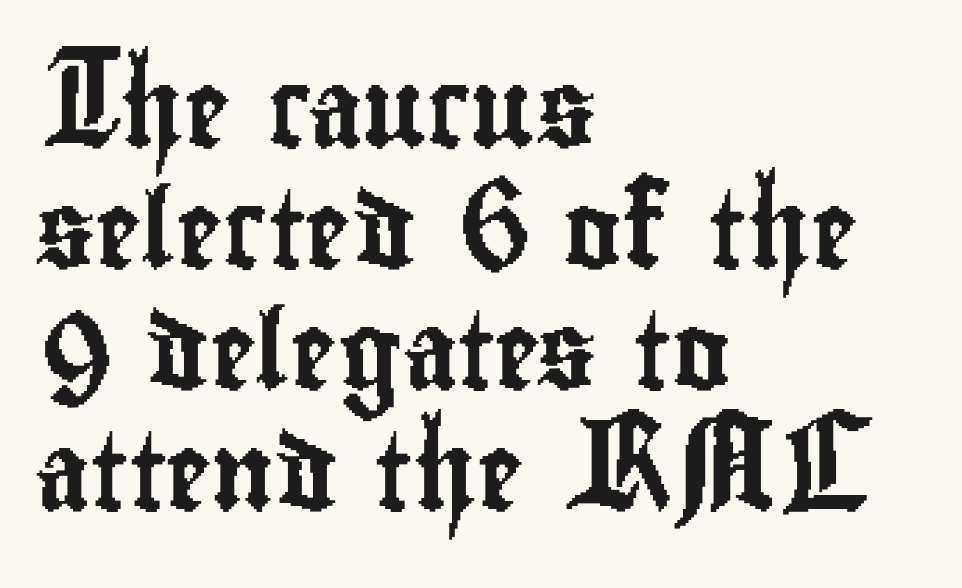
Q: Is the text italic (slanted)? A: No, it is upright.
Q: Is the typeface a serif or a sans-serif typeface? A: Sans-serif.
Q: Is the text underlined? A: No.
Q: How is the paragraph aligned? A: Left-aligned.
Q: Is the spacing between letters normal or unusually wide? A: Normal.
Q: Is the spacing between lines tight, normal or loose? A: Normal.
Q: Width (condensed, normal, or wide)? A: Condensed.
Q: Stroke contrast? A: Low.
Q: x-height? A: Small.
Q: Monospaced? A: No.
